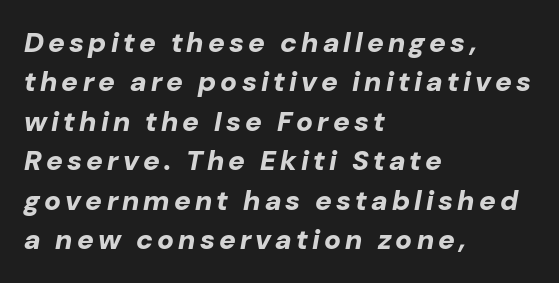
{"italic": "yes", "lean": "right", "slant_degrees": 10, "bold": "yes", "weight": "bold", "width": "normal", "stroke_contrast": "low", "x_height": "medium", "monospaced": "no", "underline": "no", "align": "left", "line_spacing": "normal", "line_spacing_ratio": 1.41, "glyph_px": 28}
